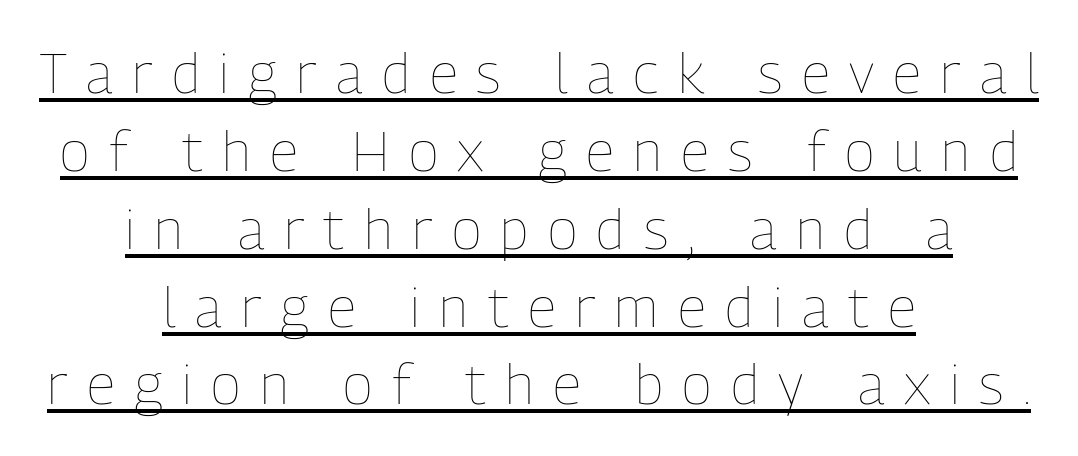
The rendering uses the underline text-decoration. Does the leading feel generous? No, just average. The type sits square on the baseline with zero lean. Stroke mass is kept to a normal reading level or below. Spacing verdict: proportional, widths tailored to each character.
